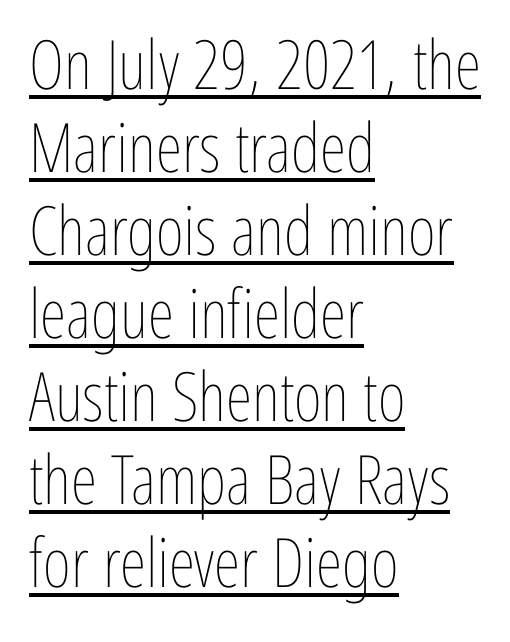
The image shows 68 px thin, condensed type, upright; set left-aligned, line spacing 1.22x, normal letter spacing, underlined; low stroke contrast and a medium x-height.
